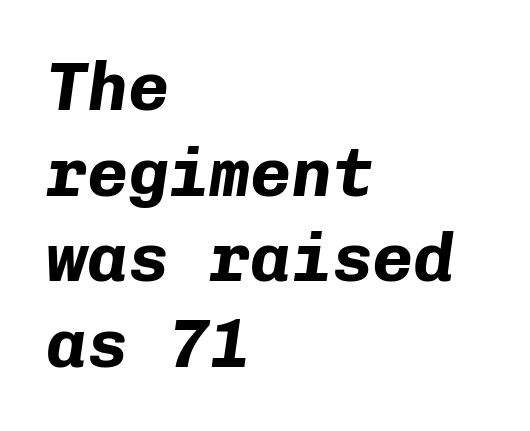
{"italic": "yes", "lean": "right", "slant_degrees": 8, "bold": "yes", "weight": "bold", "width": "normal", "stroke_contrast": "low", "x_height": "medium", "monospaced": "yes", "underline": "no", "align": "left", "line_spacing": "normal", "line_spacing_ratio": 1.26, "letter_spacing": "normal", "letter_spacing_em": 0.0, "glyph_px": 68}
